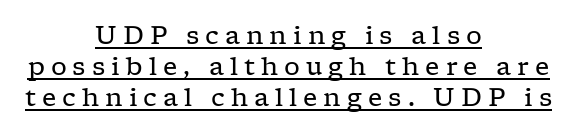
The image shows 25 px text type, upright; set centered, normal line spacing (1.25x), unusually wide letter spacing (+0.24 em), underlined.
